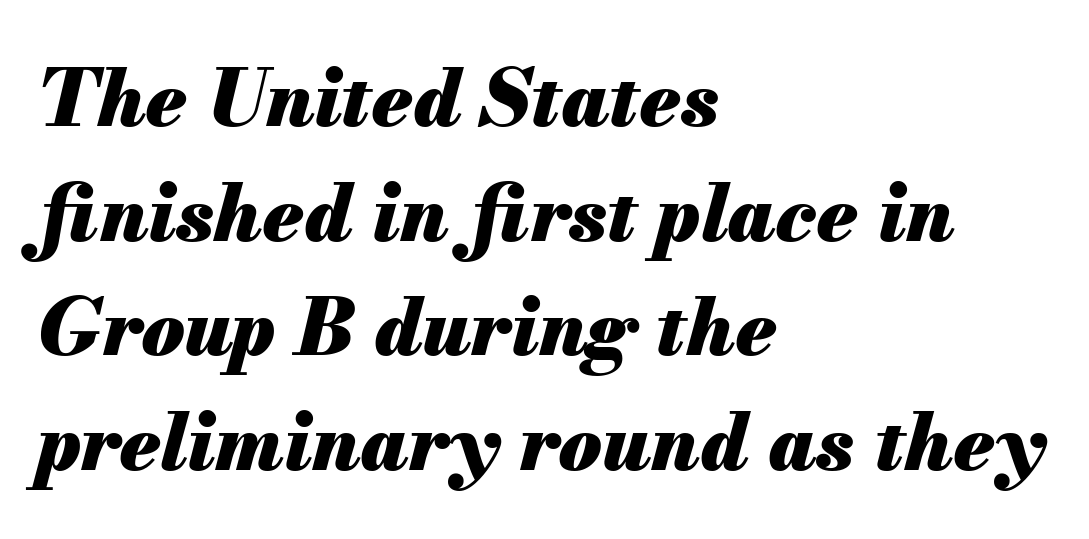
A typesetter would call this leading conventional body-copy spacing. Weight: bold. The face used here is proportionally spaced, like ordinary book or web type. Quick note: italic.
